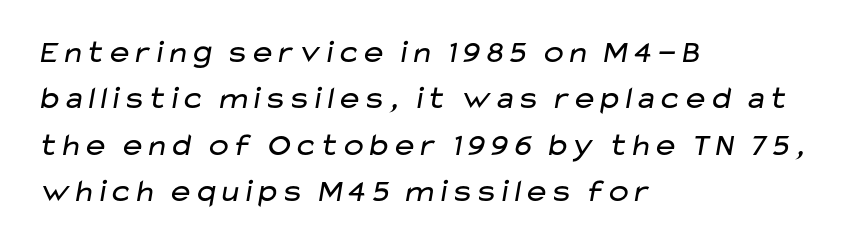
The image shows 32 px regular-weight, wide sans-serif type; set left-aligned, normal line spacing (1.45x), normal letter spacing, not underlined; low stroke contrast and a medium x-height.
